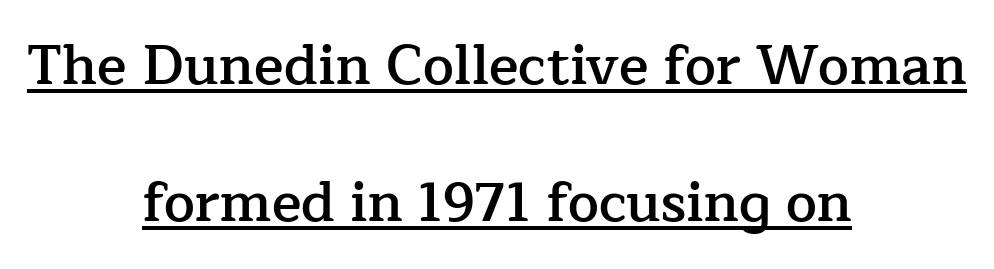
Every character sits straight up, as roman type does. A rule runs beneath these lines of type. If you measured baseline to baseline, you'd find a long distance. Is this a fixed-width face? No — the glyphs have proportional, varying widths.
